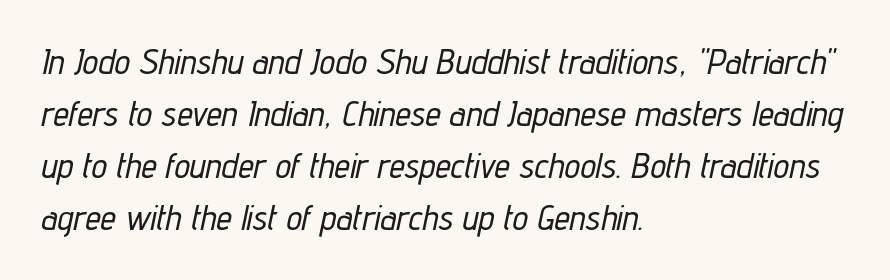
The image shows 35 px condensed type, italic (leaning right); set left-aligned, normal line spacing (1.49x), normal letter spacing, not underlined; low stroke contrast and a medium x-height.
